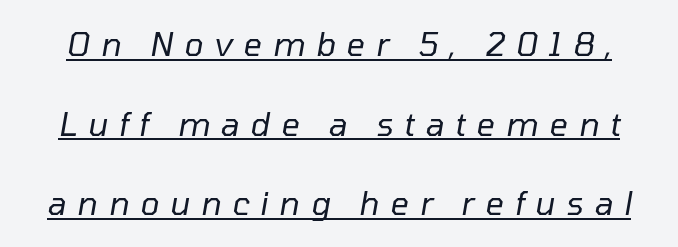
The sample's only ornament is a line tracing under the words. Style check: oblique. What stands out about the letter spacing? Its width — letters are far apart. Successive baselines arrive slowly, with a big drop between each. Ink coverage per letter is moderate at most. Note the varied advance widths — an 'i' is clearly narrower than an 'm'.
